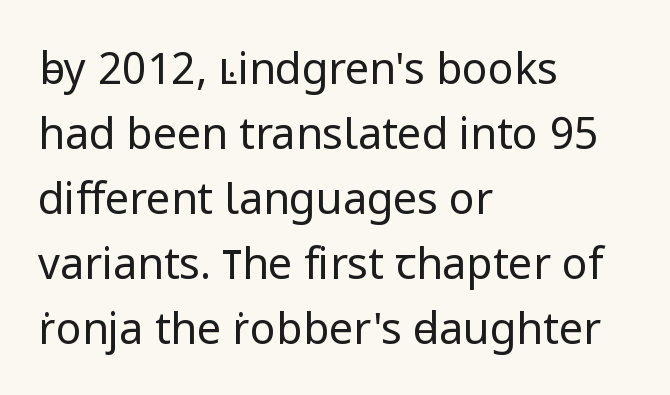
Q: Is the text bold? A: No.
Q: Is the text italic (slanted)? A: No, it is upright.
Q: Is the typeface a serif or a sans-serif typeface? A: Sans-serif.
Q: Is the text underlined? A: No.
Q: How is the paragraph aligned? A: Left-aligned.
Q: Is the spacing between letters normal or unusually wide? A: Normal.
Q: Is the spacing between lines tight, normal or loose? A: Normal.
Q: Width (condensed, normal, or wide)? A: Normal.
Q: Stroke contrast? A: Low.
Q: x-height? A: Medium.
Q: Monospaced? A: No.
